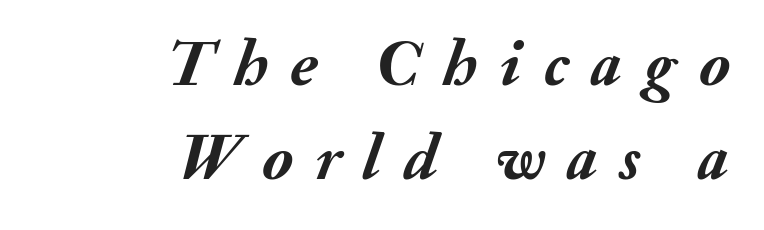
Q: Is the text bold? A: Yes.
Q: Is the text italic (slanted)? A: Yes, it leans right by about 20 degrees.
Q: Is the text underlined? A: No.
Q: How is the paragraph aligned? A: Right-aligned.
Q: Is the spacing between letters normal or unusually wide? A: Unusually wide.
Q: Is the spacing between lines tight, normal or loose? A: Normal.
Q: Width (condensed, normal, or wide)? A: Normal.
Q: Stroke contrast? A: Medium.
Q: x-height? A: Small.
Q: Monospaced? A: No.
